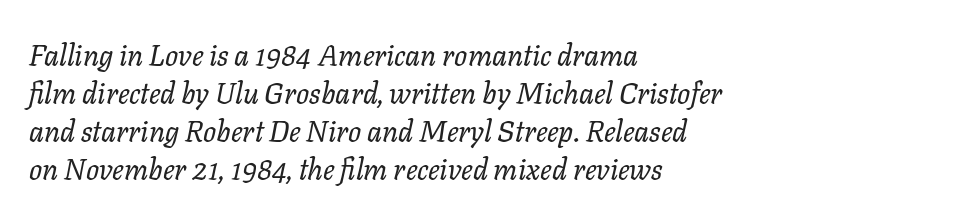
Style check: oblique. Compared with typical paragraphs, the rows here are spaced about the same. Notice how the passage keeps a crisp vertical edge on the left only. Think of a printed novel: that variable character pitch is what you see here. Standard letterfit; no display-style spreading of the glyphs. Check the space under the baseline: it is left empty.
